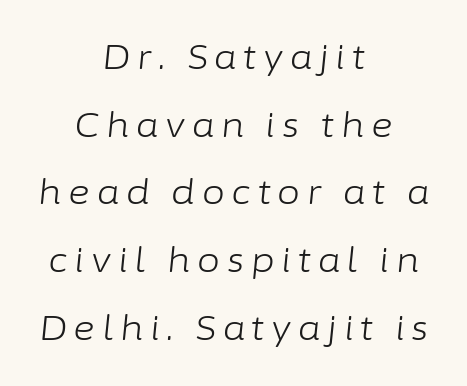
Q: Is the text bold? A: No.
Q: Is the text italic (slanted)? A: Yes, it leans right by about 6 degrees.
Q: Is the text underlined? A: No.
Q: How is the paragraph aligned? A: Centered.
Q: Is the spacing between letters normal or unusually wide? A: Unusually wide.
Q: Is the spacing between lines tight, normal or loose? A: Loose.
Q: Width (condensed, normal, or wide)? A: Normal.
Q: Stroke contrast? A: Low.
Q: x-height? A: Medium.
Q: Monospaced? A: No.
